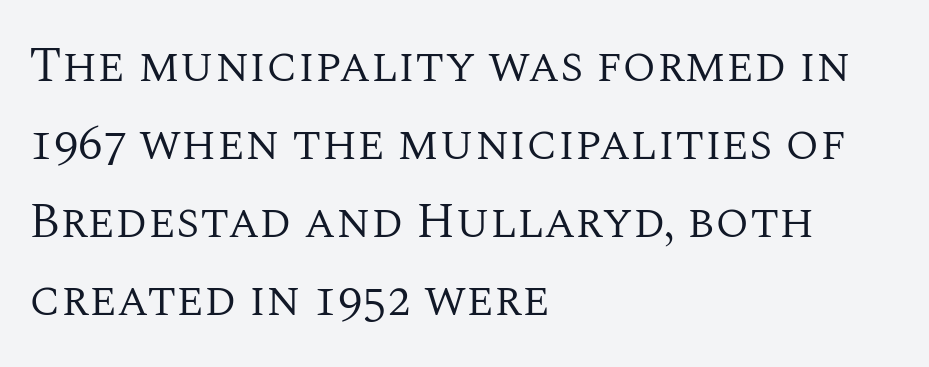
Q: Is the text bold? A: No.
Q: Is the text italic (slanted)? A: No, it is upright.
Q: Is the typeface a serif or a sans-serif typeface? A: Serif.
Q: Is the text underlined? A: No.
Q: How is the paragraph aligned? A: Left-aligned.
Q: Is the spacing between letters normal or unusually wide? A: Normal.
Q: Is the spacing between lines tight, normal or loose? A: Normal.
Q: Width (condensed, normal, or wide)? A: Normal.
Q: Stroke contrast? A: Medium.
Q: x-height? A: Large.
Q: Monospaced? A: No.
